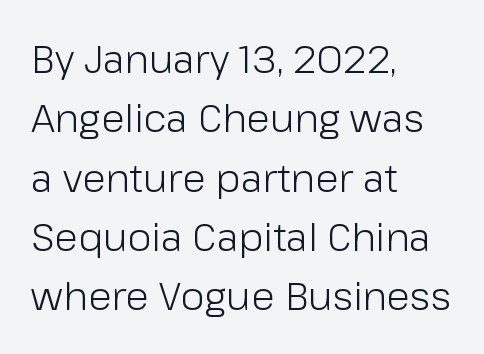
Q: Is the text bold? A: No.
Q: Is the text italic (slanted)? A: No, it is upright.
Q: Is the typeface a serif or a sans-serif typeface? A: Sans-serif.
Q: Is the text underlined? A: No.
Q: How is the paragraph aligned? A: Left-aligned.
Q: Is the spacing between letters normal or unusually wide? A: Normal.
Q: Is the spacing between lines tight, normal or loose? A: Normal.
Q: Width (condensed, normal, or wide)? A: Normal.
Q: Stroke contrast? A: Low.
Q: x-height? A: Medium.
Q: Monospaced? A: No.
